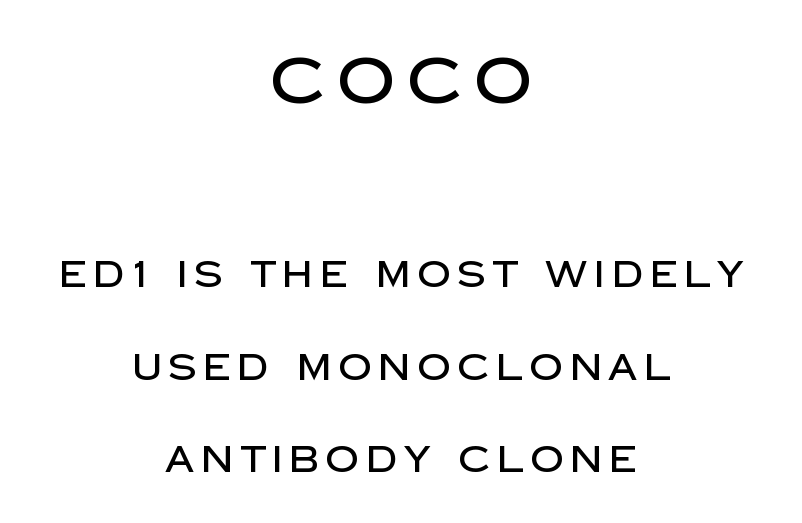
Glance below the letters and you will spot only blank space. If you drew a line through each stem, it would be perfectly vertical. These lines stack symmetrically, like a column narrowing and widening about its center. How would I describe the line gaps? Wide and relaxed.
